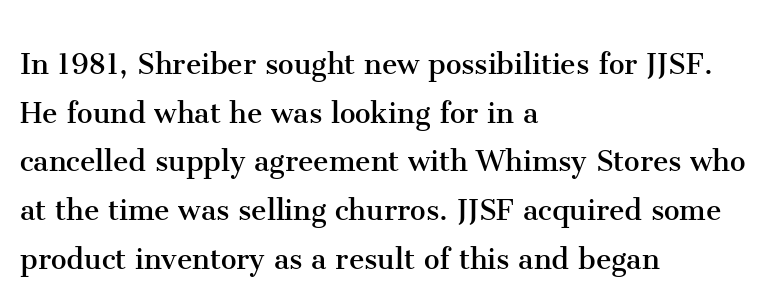
{"serif": "yes", "italic": "no", "bold": "no", "weight": "regular", "width": "normal", "stroke_contrast": "medium", "x_height": "medium", "monospaced": "no", "underline": "no", "align": "left", "line_spacing": "normal", "line_spacing_ratio": 1.39, "letter_spacing": "normal", "letter_spacing_em": 0.0, "glyph_px": 35}
